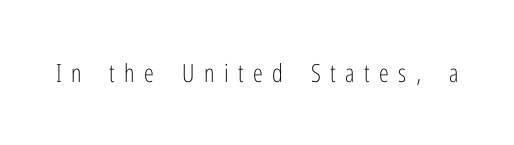
{"italic": "no", "bold": "no", "underline": "no", "letter_spacing": "wide", "letter_spacing_em": 0.38, "glyph_px": 25}
